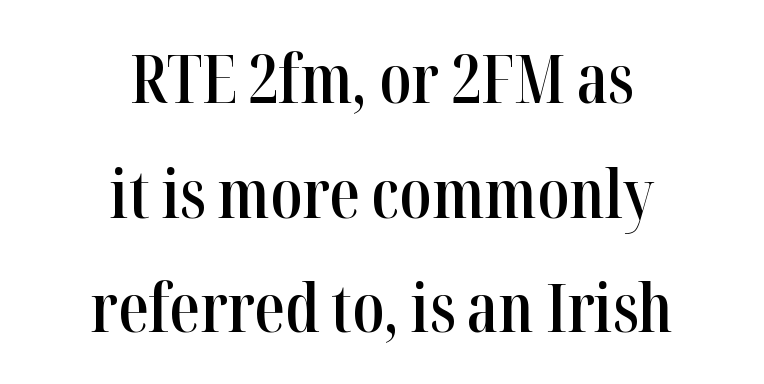
The image shows 67 px semibold, condensed serif type, upright; set centered, line spacing 1.71x, normal letter spacing, not underlined; high stroke contrast and a medium x-height.
